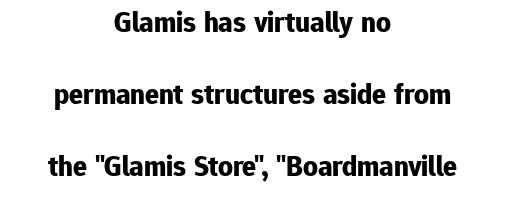
Letterform terminals end flat and unadorned throughout the passage. Proportional: the letters do not fall into vertical columns. Alignment: centered. Just letters on the line, the space beneath them empty. The typography opts for an upright posture over an oblique one. What stands out about the letter spacing? Nothing — it is the standard amount.
